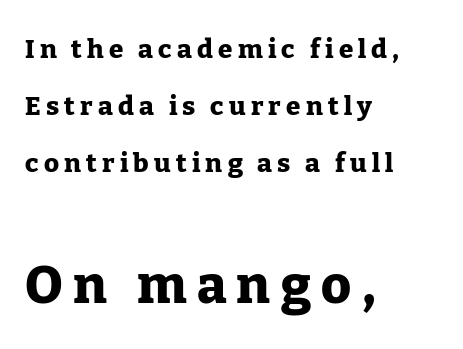
Q: Is the text bold? A: Yes.
Q: Is the text italic (slanted)? A: No, it is upright.
Q: Is the typeface a serif or a sans-serif typeface? A: Serif.
Q: Is the text underlined? A: No.
Q: How is the paragraph aligned? A: Left-aligned.
Q: Is the spacing between letters normal or unusually wide? A: Unusually wide.
Q: Is the spacing between lines tight, normal or loose? A: Loose.
Q: Which block of text is set in a larger size, the first (top) or the second (bottom)? A: The second (bottom) one.
Q: Width (condensed, normal, or wide)? A: Normal.
Q: Stroke contrast? A: Low.
Q: x-height? A: Medium.
Q: Monospaced? A: No.
